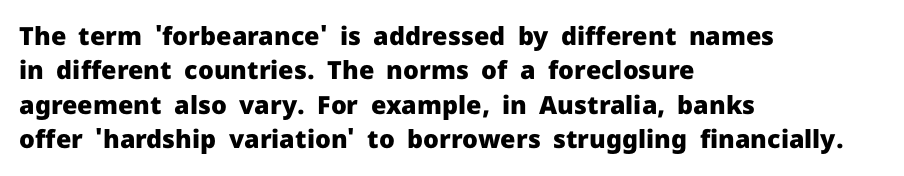
Q: Is the text bold? A: Yes.
Q: Is the text italic (slanted)? A: No, it is upright.
Q: Is the text underlined? A: No.
Q: How is the paragraph aligned? A: Left-aligned.
Q: Is the spacing between letters normal or unusually wide? A: Normal.
Q: Is the spacing between lines tight, normal or loose? A: Normal.
